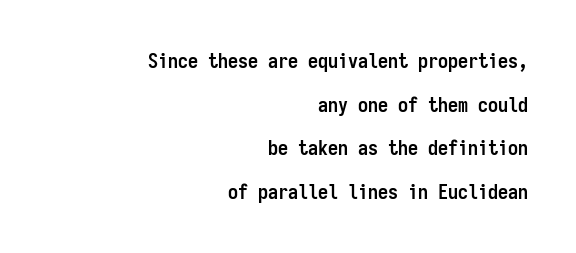
The image shows 20 px bold type, upright; set right-aligned, loose line spacing (2.18x), normal letter spacing, not underlined.
